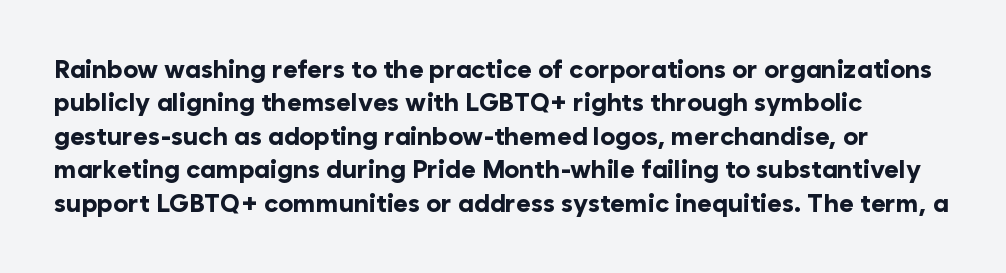
{"italic": "no", "bold": "yes", "underline": "no", "line_spacing": "normal", "line_spacing_ratio": 1.34, "letter_spacing": "normal", "letter_spacing_em": 0.0, "glyph_px": 25}
